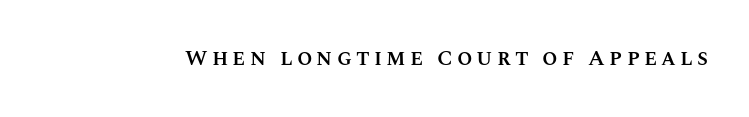
Q: Is the text bold? A: Semi-bold.
Q: Is the text italic (slanted)? A: No, it is upright.
Q: Is the text underlined? A: No.
